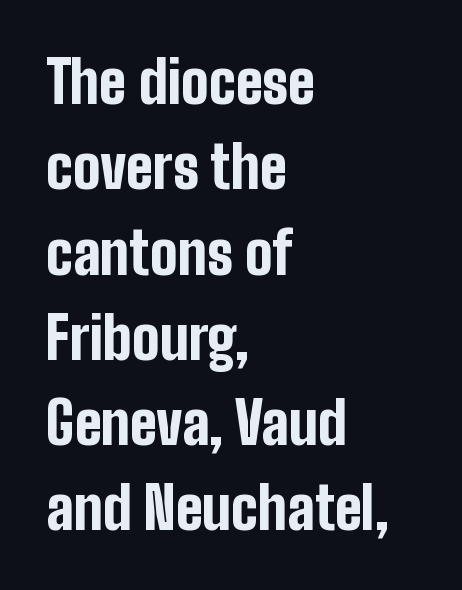
{"serif": "no", "italic": "no", "bold": "yes", "weight": "bold", "width": "condensed", "stroke_contrast": "low", "x_height": "medium", "monospaced": "no", "underline": "no", "align": "left", "line_spacing": "normal", "line_spacing_ratio": 1.47, "letter_spacing": "normal", "letter_spacing_em": 0.0, "glyph_px": 58}
